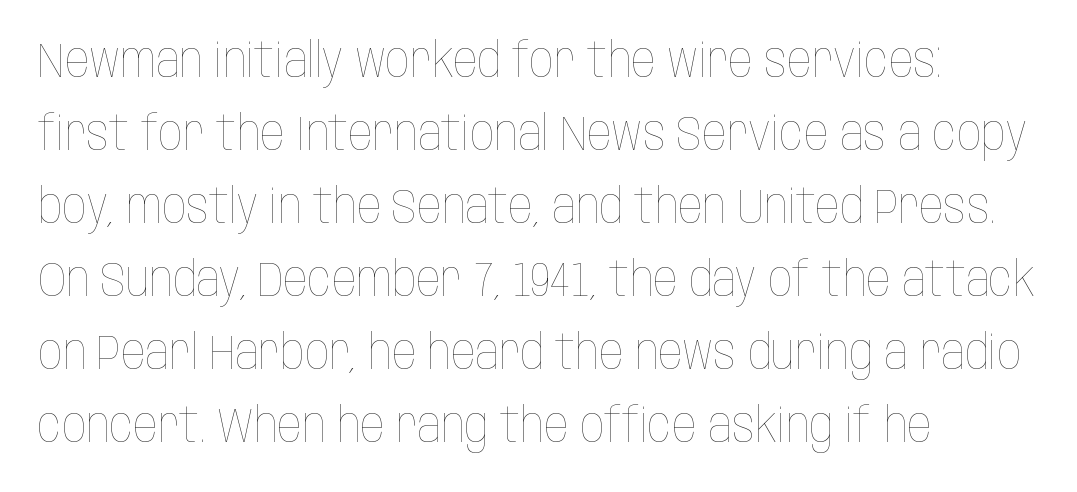
Each word holds together tightly as a unit, with standard inter-letter gaps. Clear beneath every line of the passage. This rendering uses left alignment, leaving the right contour irregular. Unbolded letterforms with no extra heft. In terms of leading, this rendering sits right in the middle. Proportional: the letters do not fall into vertical columns.
